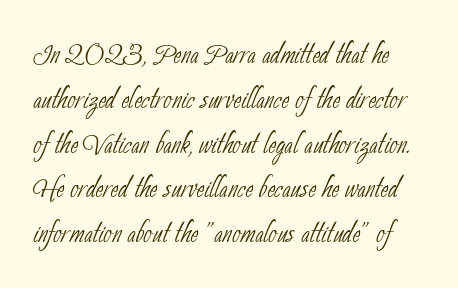
Tracking value appears to be zero — textbook default spacing. The typeface has the unassuming heft of standard copy or less. Type without underlining. Character widths vary here, with narrow letters taking less room than wide ones. This is sans-serif lettering, the kind often seen on screens and signage.
